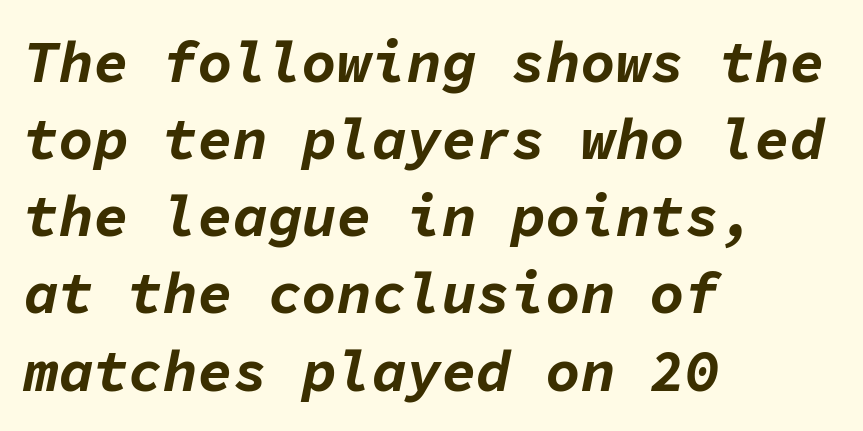
{"italic": "yes", "lean": "right", "slant_degrees": 11, "bold": "yes", "weight": "bold", "width": "normal", "stroke_contrast": "low", "x_height": "medium", "monospaced": "yes", "underline": "no", "align": "left", "line_spacing": "normal", "line_spacing_ratio": 1.33, "letter_spacing": "normal", "letter_spacing_em": 0.0, "glyph_px": 58}
